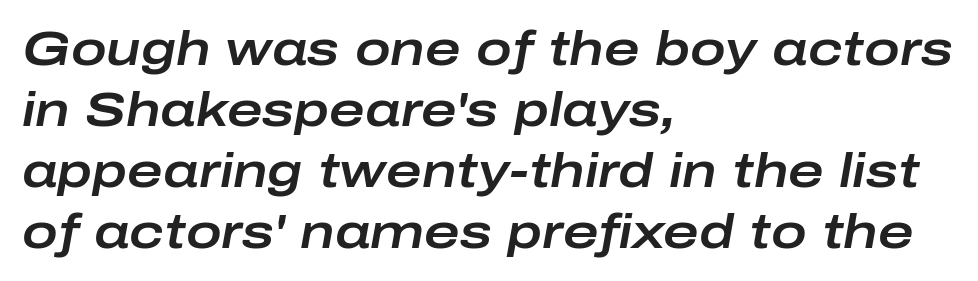
Q: Is the text italic (slanted)? A: Yes, it leans right by about 10 degrees.
Q: Is the text underlined? A: No.
Q: How is the paragraph aligned? A: Left-aligned.
Q: Is the spacing between letters normal or unusually wide? A: Normal.
Q: Is the spacing between lines tight, normal or loose? A: Normal.
Q: Width (condensed, normal, or wide)? A: Wide.
Q: Stroke contrast? A: Low.
Q: x-height? A: Medium.
Q: Monospaced? A: No.
